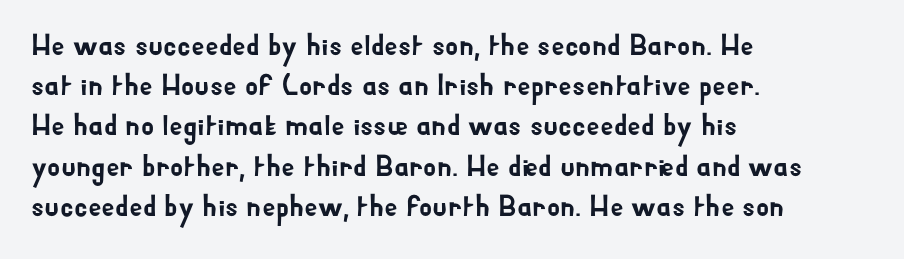
Q: Is the text italic (slanted)? A: No, it is upright.
Q: Is the typeface a serif or a sans-serif typeface? A: Sans-serif.
Q: Is the text underlined? A: No.
Q: How is the paragraph aligned? A: Left-aligned.
Q: Is the spacing between letters normal or unusually wide? A: Normal.
Q: Is the spacing between lines tight, normal or loose? A: Normal.
Q: Width (condensed, normal, or wide)? A: Normal.
Q: Stroke contrast? A: Low.
Q: x-height? A: Small.
Q: Monospaced? A: No.
